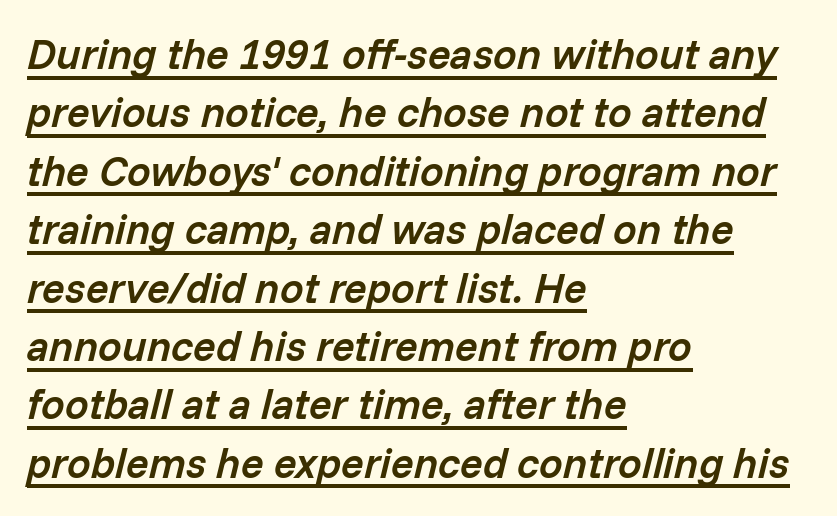
The image shows 42 px semibold type, italic (leaning right); set left-aligned, normal line spacing (1.39x), normal letter spacing, underlined; low stroke contrast and a medium x-height.
